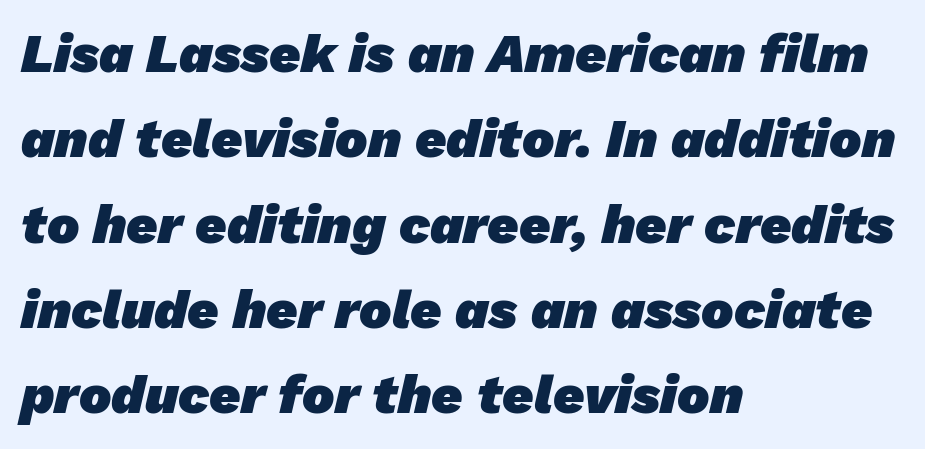
Q: Is the text bold? A: Yes.
Q: Is the typeface a serif or a sans-serif typeface? A: Sans-serif.
Q: Is the text underlined? A: No.
Q: How is the paragraph aligned? A: Left-aligned.
Q: Is the spacing between letters normal or unusually wide? A: Normal.
Q: Is the spacing between lines tight, normal or loose? A: Normal.
Q: Width (condensed, normal, or wide)? A: Normal.
Q: Stroke contrast? A: Low.
Q: x-height? A: Medium.
Q: Monospaced? A: No.
